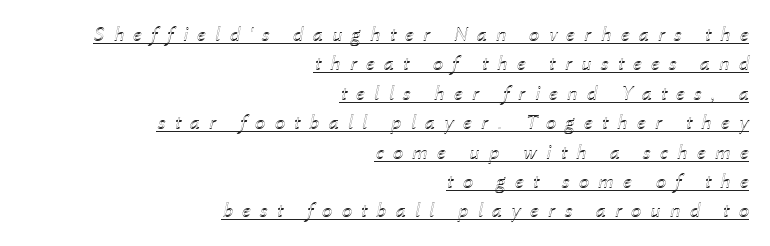
Style check: oblique. Is the block centered? No — it sits flush against the right margin. Words appear elongated and porous because spacing is wide. Underline: present.
